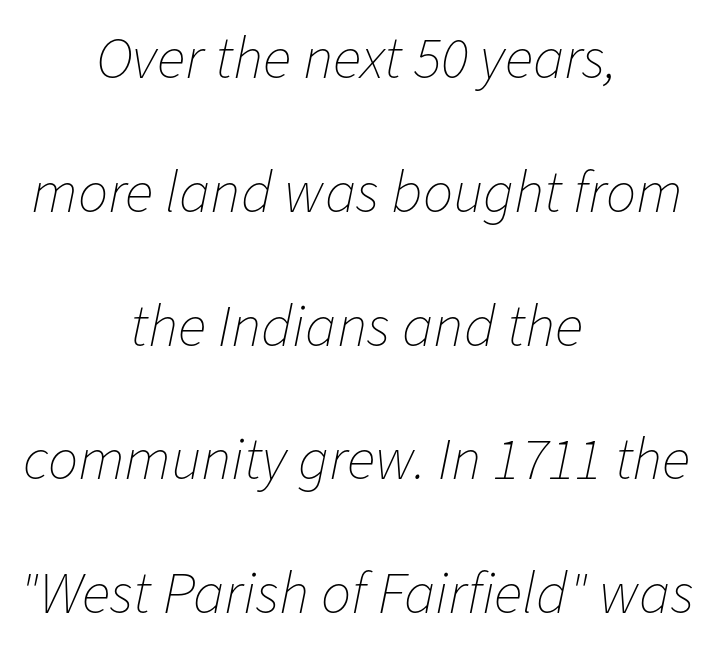
{"italic": "yes", "lean": "right", "slant_degrees": 11, "bold": "no", "weight": "thin", "width": "normal", "stroke_contrast": "low", "x_height": "medium", "monospaced": "no", "underline": "no", "align": "center", "line_spacing": "loose", "line_spacing_ratio": 2.23, "letter_spacing": "normal", "letter_spacing_em": 0.0, "glyph_px": 60}
